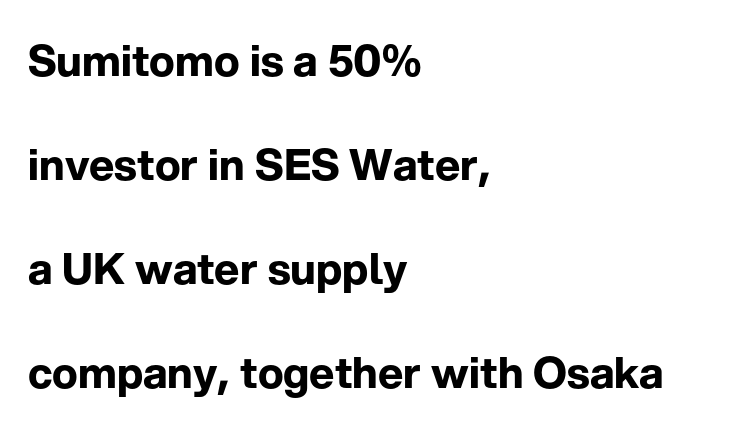
The image shows 43 px bold sans-serif type, upright; set left-aligned, loose line spacing (2.42x), normal letter spacing, not underlined; low stroke contrast and a medium x-height.
